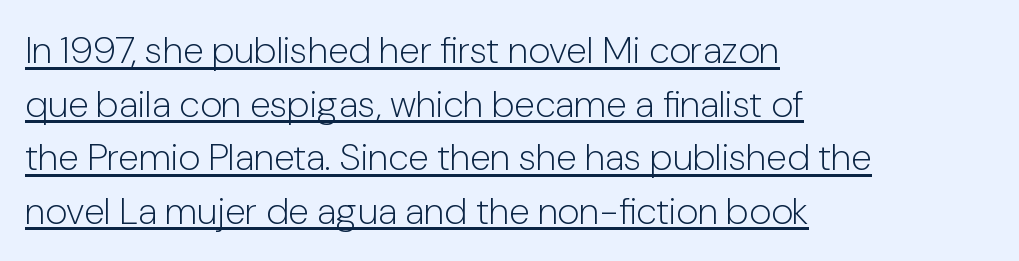
{"serif": "no", "italic": "no", "bold": "no", "weight": "light", "width": "normal", "stroke_contrast": "low", "x_height": "medium", "monospaced": "no", "underline": "yes", "align": "left", "line_spacing": "normal", "line_spacing_ratio": 1.41, "letter_spacing": "normal", "letter_spacing_em": 0.0, "glyph_px": 38}
